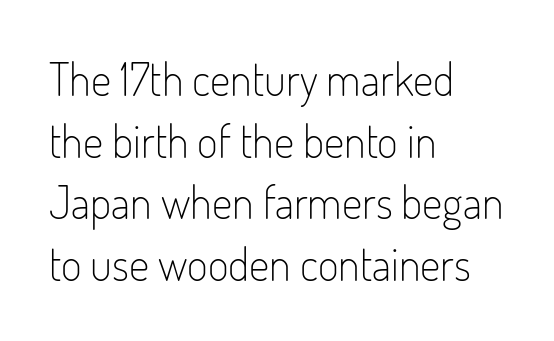
The image shows 45 px light, condensed sans-serif type, upright; set left-aligned, normal line spacing (1.37x), normal letter spacing, not underlined; low stroke contrast and a small x-height.
